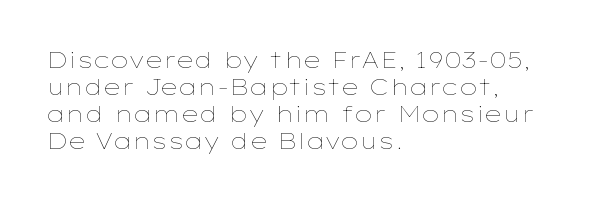
Q: Is the text bold? A: No.
Q: Is the text italic (slanted)? A: No, it is upright.
Q: Is the text underlined? A: No.
Q: How is the paragraph aligned? A: Left-aligned.
Q: Is the spacing between letters normal or unusually wide? A: Normal.
